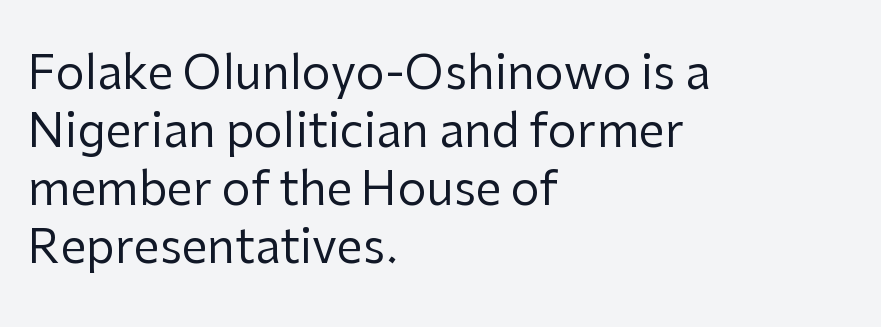
Q: Is the text bold? A: No.
Q: Is the text italic (slanted)? A: No, it is upright.
Q: Is the typeface a serif or a sans-serif typeface? A: Sans-serif.
Q: Is the text underlined? A: No.
Q: How is the paragraph aligned? A: Left-aligned.
Q: Is the spacing between letters normal or unusually wide? A: Normal.
Q: Is the spacing between lines tight, normal or loose? A: Normal.
Q: Width (condensed, normal, or wide)? A: Normal.
Q: Stroke contrast? A: Low.
Q: x-height? A: Medium.
Q: Monospaced? A: No.
